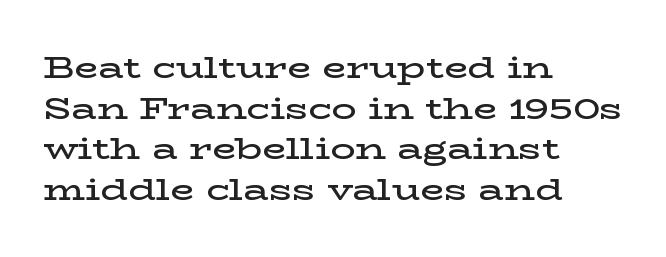
Q: Is the text bold? A: Semi-bold.
Q: Is the text italic (slanted)? A: No, it is upright.
Q: Is the typeface a serif or a sans-serif typeface? A: Serif.
Q: Is the text underlined? A: No.
Q: How is the paragraph aligned? A: Left-aligned.
Q: Is the spacing between letters normal or unusually wide? A: Normal.
Q: Is the spacing between lines tight, normal or loose? A: Normal.
Q: Width (condensed, normal, or wide)? A: Wide.
Q: Stroke contrast? A: Low.
Q: x-height? A: Medium.
Q: Monospaced? A: No.
